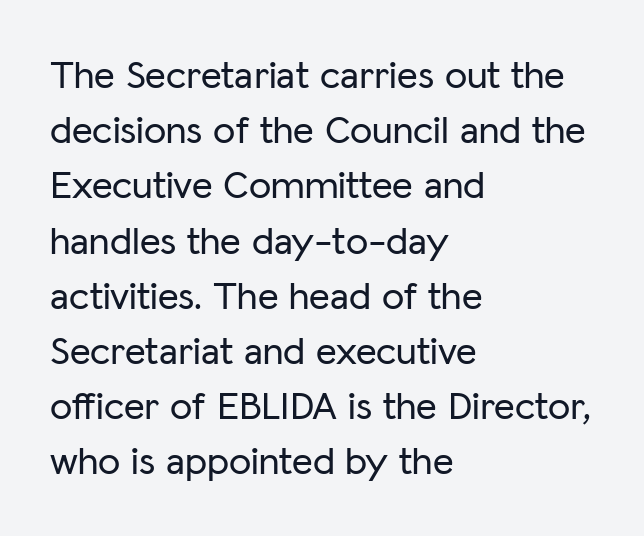
The image shows 40 px sans-serif type, upright; set left-aligned, normal line spacing (1.38x), normal letter spacing, not underlined; low stroke contrast and a medium x-height.
